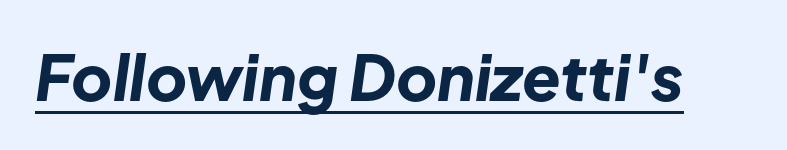
Q: Is the text bold? A: Yes.
Q: Is the text italic (slanted)? A: Yes, it leans right by about 8 degrees.
Q: Is the text underlined? A: Yes.
Q: Is the spacing between letters normal or unusually wide? A: Normal.
Q: Width (condensed, normal, or wide)? A: Normal.
Q: Stroke contrast? A: Low.
Q: x-height? A: Medium.
Q: Monospaced? A: No.
